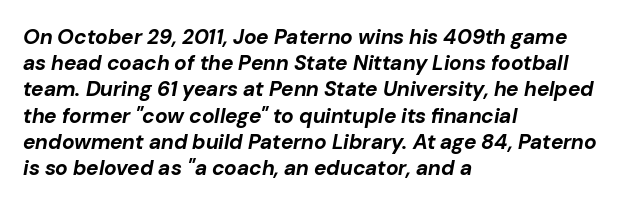
The image shows 21 px bold type, italic (leaning right); set left-aligned, normal line spacing (1.25x), normal letter spacing, not underlined.
